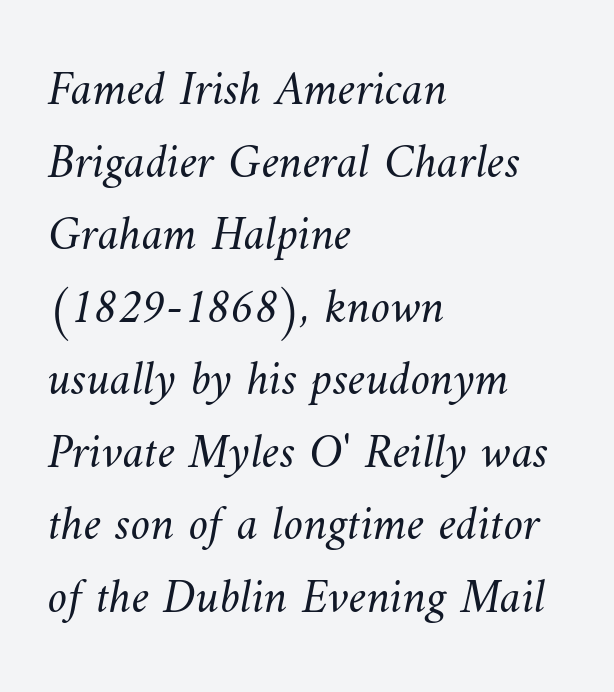
{"bold": "no", "weight": "light", "width": "normal", "stroke_contrast": "medium", "x_height": "small", "monospaced": "no", "underline": "no", "align": "left", "line_spacing": "normal", "line_spacing_ratio": 1.48, "letter_spacing": "normal", "letter_spacing_em": 0.0, "glyph_px": 49}
